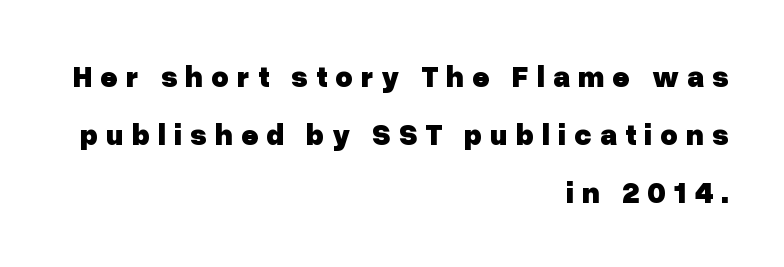
The image shows 30 px heavy sans-serif type, upright; set right-aligned, loose line spacing (1.93x), unusually wide letter spacing (+0.26 em), not underlined; low stroke contrast and a medium x-height.
